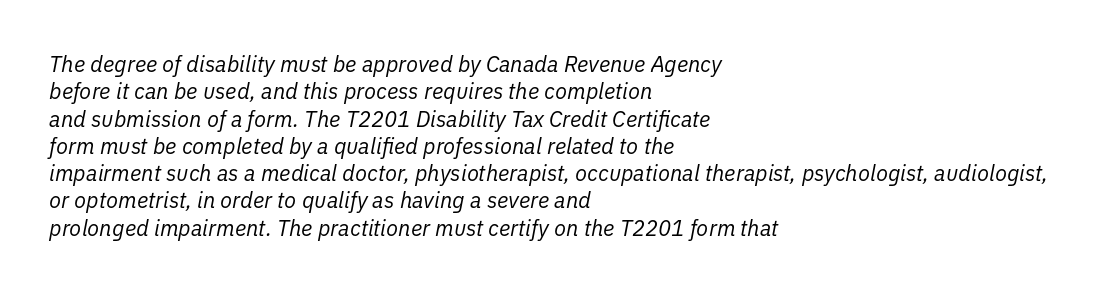
The gaps between neighbouring characters are ordinary and unremarkable. Left-aligned paragraph, ragged on the right. Designer's note — italics engaged. The cut favours lightness, reaching ordinary text weight at its darkest.
